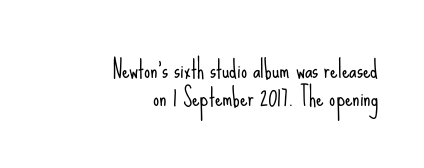
Q: Is the text bold? A: No.
Q: Is the text italic (slanted)? A: No, it is upright.
Q: Is the text underlined? A: No.
Q: How is the paragraph aligned? A: Right-aligned.
Q: Is the spacing between letters normal or unusually wide? A: Normal.
